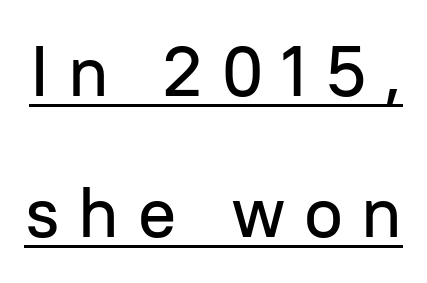
{"serif": "no", "italic": "no", "width": "normal", "stroke_contrast": "low", "x_height": "medium", "monospaced": "no", "underline": "yes", "line_spacing": "loose", "line_spacing_ratio": 1.99, "letter_spacing": "wide", "letter_spacing_em": 0.26, "glyph_px": 71}
